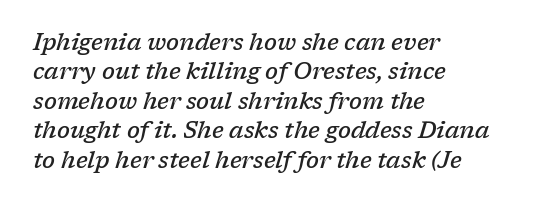
Q: Is the text bold? A: Semi-bold.
Q: Is the text italic (slanted)? A: Yes, it leans right by about 17 degrees.
Q: Is the text underlined? A: No.
Q: How is the paragraph aligned? A: Left-aligned.
Q: Is the spacing between letters normal or unusually wide? A: Normal.
Q: Is the spacing between lines tight, normal or loose? A: Normal.
